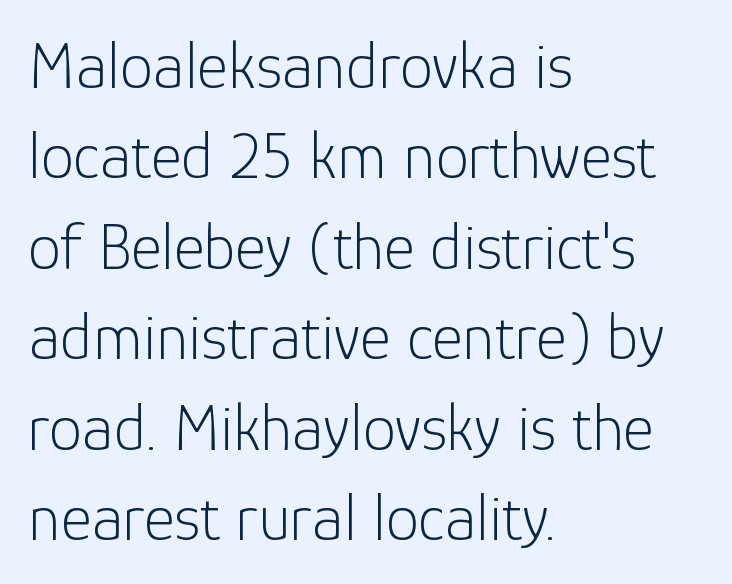
Weight: in the light-to-regular range. Notice how the passage keeps a crisp vertical edge on the left only. Letterform terminals end flat and unadorned throughout the passage. The face used here is proportionally spaced, like ordinary book or web type. In terms of letterspacing, this is plain default setting. Bare-footed words on every line.
